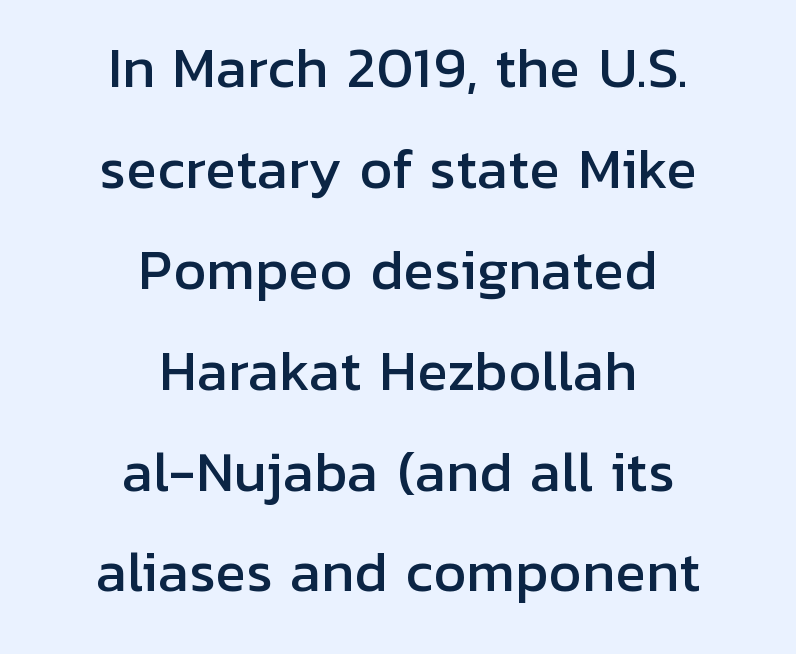
The image shows 52 px sans-serif type, upright; set centered, loose line spacing (1.94x), normal letter spacing, not underlined; low stroke contrast and a medium x-height.
